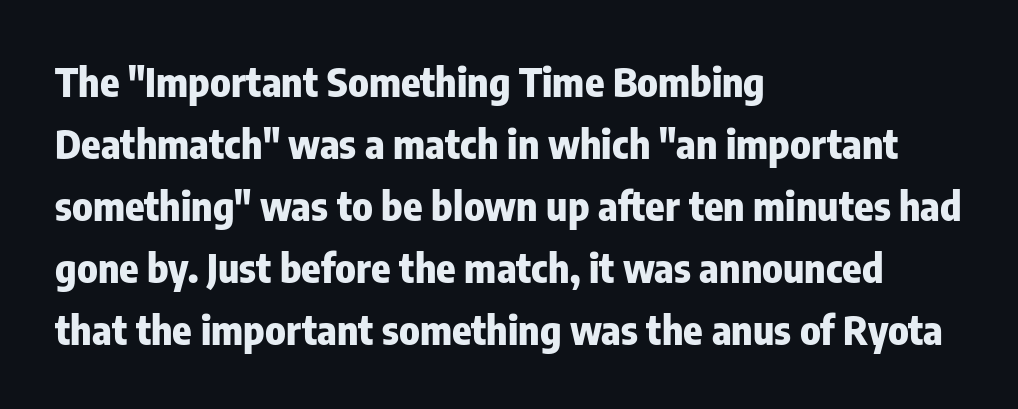
Q: Is the text bold? A: Yes.
Q: Is the text italic (slanted)? A: No, it is upright.
Q: Is the typeface a serif or a sans-serif typeface? A: Sans-serif.
Q: Is the text underlined? A: No.
Q: How is the paragraph aligned? A: Left-aligned.
Q: Is the spacing between letters normal or unusually wide? A: Normal.
Q: Is the spacing between lines tight, normal or loose? A: Normal.
Q: Width (condensed, normal, or wide)? A: Condensed.
Q: Stroke contrast? A: Low.
Q: x-height? A: Medium.
Q: Monospaced? A: No.
